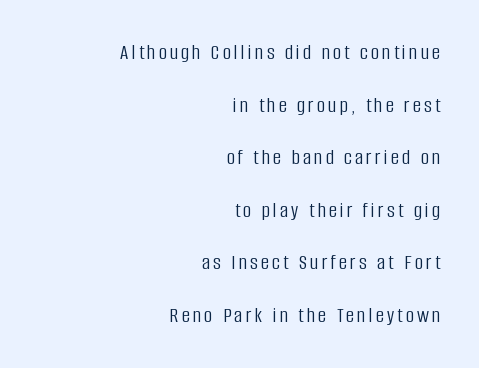
In terms of leading, this rendering errs on the spacious side. Beneath every word, the page is bare. Is the block centered? No — it sits flush against the right margin. A typesetter would mark this as roman, not italic.
